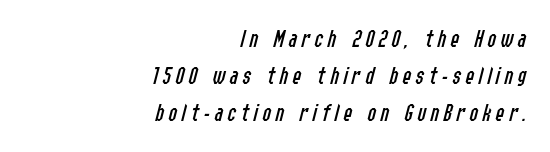
The image shows 26 px text type, italic (leaning right); set right-aligned, normal line spacing (1.43x), not underlined.
